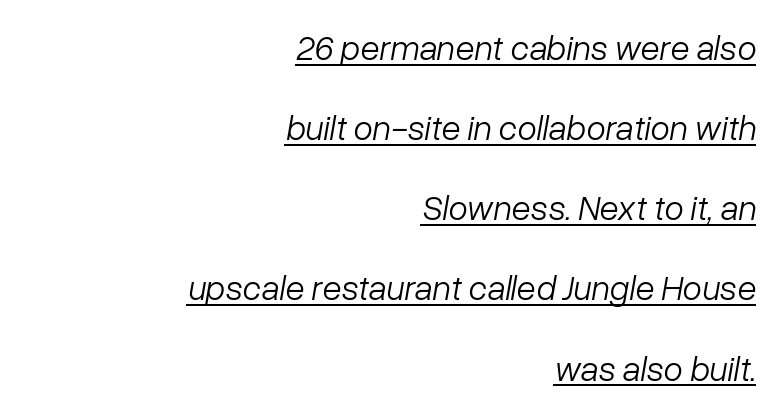
Would a proofreader flag this as italicized? Yes. The passage shown is typed in a proportional face where columns would drift. Leftover space on each line is placed entirely before the opening word. In terms of letterspacing, this is plain default setting.
